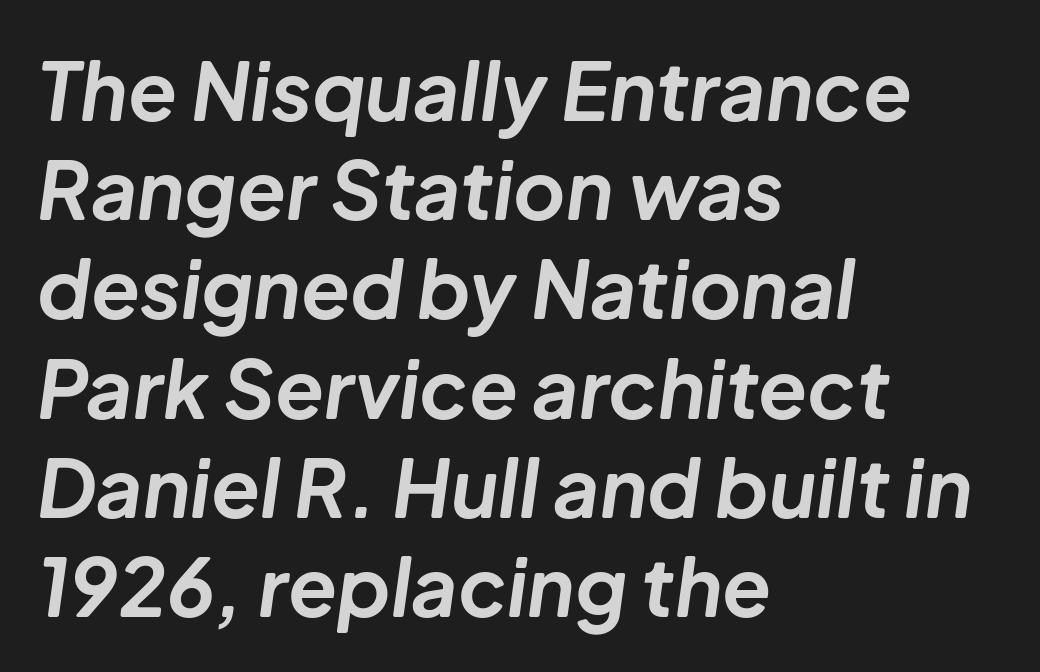
Q: Is the text bold? A: Yes.
Q: Is the text italic (slanted)? A: Yes, it leans right by about 8 degrees.
Q: Is the text underlined? A: No.
Q: How is the paragraph aligned? A: Left-aligned.
Q: Is the spacing between letters normal or unusually wide? A: Normal.
Q: Width (condensed, normal, or wide)? A: Normal.
Q: Stroke contrast? A: Low.
Q: x-height? A: Medium.
Q: Monospaced? A: No.
